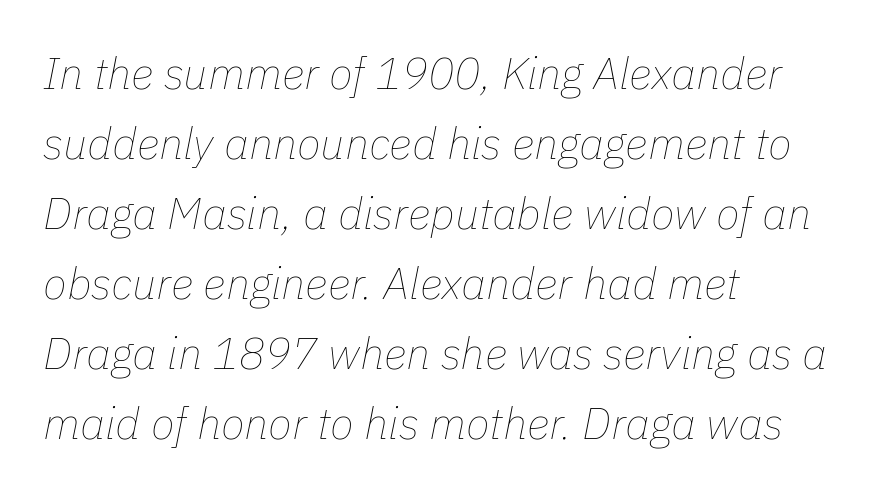
Q: Is the text bold? A: No.
Q: Is the text italic (slanted)? A: Yes, it leans right by about 11 degrees.
Q: Is the text underlined? A: No.
Q: How is the paragraph aligned? A: Left-aligned.
Q: Is the spacing between letters normal or unusually wide? A: Normal.
Q: Is the spacing between lines tight, normal or loose? A: Normal.
Q: Width (condensed, normal, or wide)? A: Normal.
Q: Stroke contrast? A: Low.
Q: x-height? A: Medium.
Q: Monospaced? A: No.
